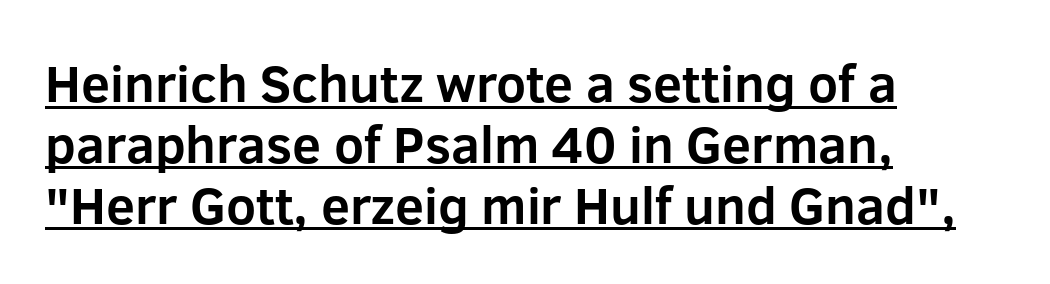
The image shows 52 px bold sans-serif type, upright; set left-aligned, line spacing 1.17x, normal letter spacing, underlined; low stroke contrast and a medium x-height.
